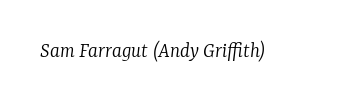
{"italic": "yes", "lean": "right", "slant_degrees": 7, "bold": "no", "underline": "no", "letter_spacing": "normal", "letter_spacing_em": 0.0, "glyph_px": 22}
